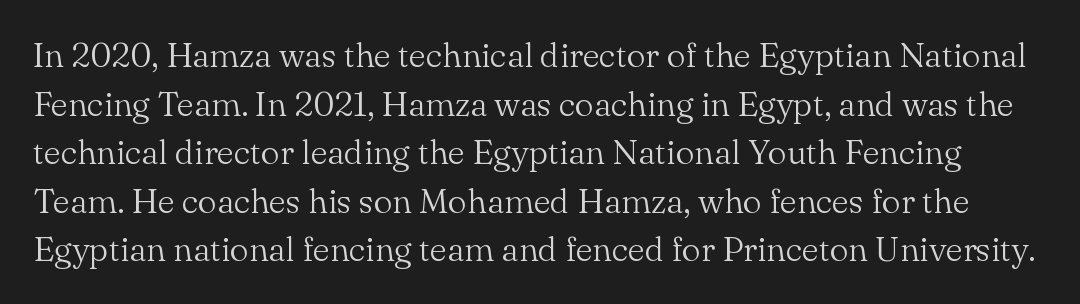
The image shows 34 px light serif type, upright; set normal line spacing (1.43x), normal letter spacing, not underlined; medium stroke contrast and a small x-height.
